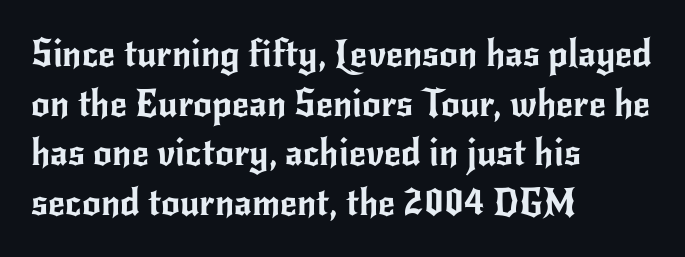
Q: Is the text italic (slanted)? A: No, it is upright.
Q: Is the typeface a serif or a sans-serif typeface? A: Sans-serif.
Q: Is the text underlined? A: No.
Q: How is the paragraph aligned? A: Left-aligned.
Q: Is the spacing between letters normal or unusually wide? A: Normal.
Q: Is the spacing between lines tight, normal or loose? A: Normal.
Q: Width (condensed, normal, or wide)? A: Normal.
Q: Stroke contrast? A: Low.
Q: x-height? A: Small.
Q: Monospaced? A: No.
